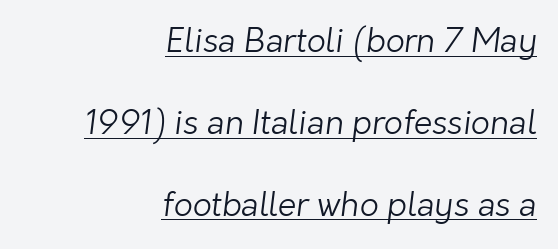
Q: Is the text bold? A: No.
Q: Is the typeface a serif or a sans-serif typeface? A: Sans-serif.
Q: Is the text underlined? A: Yes.
Q: How is the paragraph aligned? A: Right-aligned.
Q: Is the spacing between letters normal or unusually wide? A: Normal.
Q: Is the spacing between lines tight, normal or loose? A: Loose.
Q: Width (condensed, normal, or wide)? A: Normal.
Q: Stroke contrast? A: Low.
Q: x-height? A: Medium.
Q: Monospaced? A: No.
